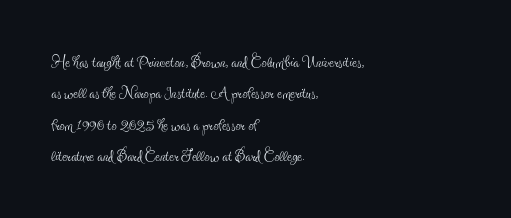
{"bold": "no", "underline": "no", "align": "left", "line_spacing": "normal", "line_spacing_ratio": 1.49, "letter_spacing": "normal", "letter_spacing_em": 0.0, "glyph_px": 21}
